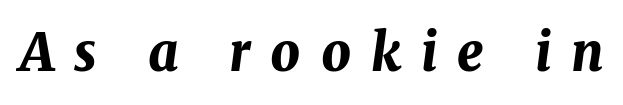
{"italic": "yes", "lean": "right", "slant_degrees": 8, "bold": "yes", "weight": "bold", "width": "normal", "stroke_contrast": "medium", "x_height": "medium", "monospaced": "no", "underline": "no", "letter_spacing": "wide", "letter_spacing_em": 0.38, "glyph_px": 52}
